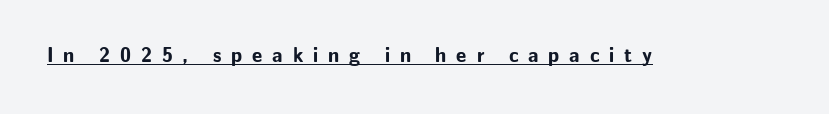
The image shows 20 px bold type, upright; set unusually wide letter spacing (+0.49 em), underlined.
